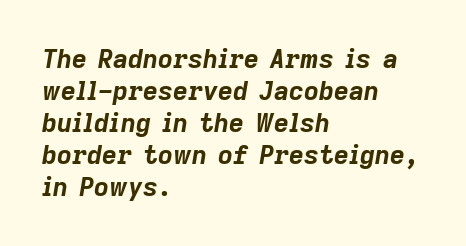
Between one letter and the next there's only the usual sliver of space. Layout note: lines flush left. Does the weight exceed regular? Yes, all the way to bold. The words here are not underlined.
